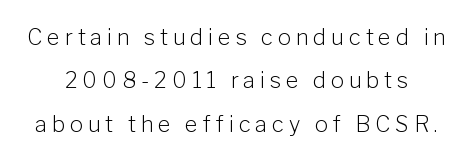
Decoration check: the copy has no underline. Vertical spacing — loose. How are the letters spaced? Widely, with obvious added tracking. These glyphs show unthickened strokes, regular width or finer.
